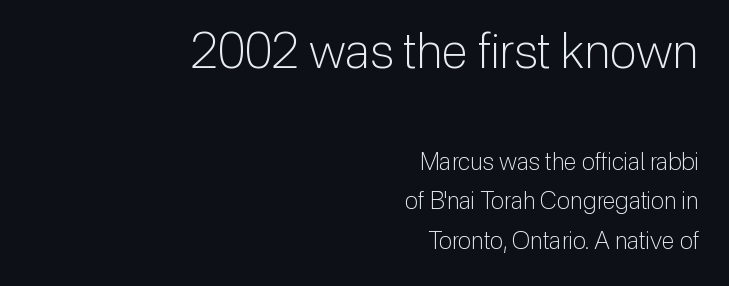
Q: Is the text bold? A: No.
Q: Is the text italic (slanted)? A: No, it is upright.
Q: Is the typeface a serif or a sans-serif typeface? A: Sans-serif.
Q: Is the text underlined? A: No.
Q: How is the paragraph aligned? A: Right-aligned.
Q: Is the spacing between letters normal or unusually wide? A: Normal.
Q: Is the spacing between lines tight, normal or loose? A: Normal.
Q: Which block of text is set in a larger size, the first (top) or the second (bottom)? A: The first (top) one.
Q: Width (condensed, normal, or wide)? A: Normal.
Q: Stroke contrast? A: Low.
Q: x-height? A: Medium.
Q: Monospaced? A: No.
